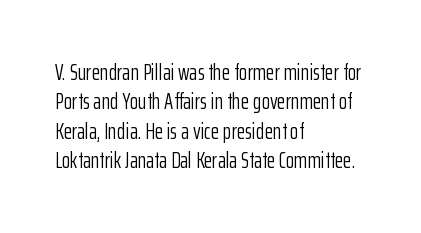
Caption: face not bold, strokes unweighted. Whoever set this chose a conventional vertical rhythm. This sample uses plain, unmodified letter spacing. The lettering stays uniformly vertical, giving the passage a roman look. Rule under the text: the space is simply empty.
